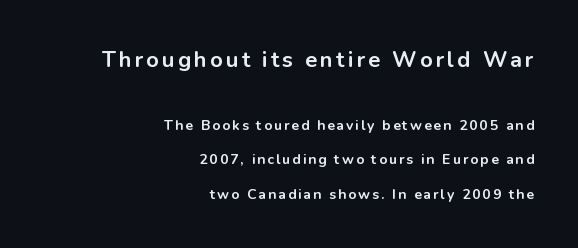
{"italic": "no", "bold": "yes", "underline": "no", "align": "right", "line_spacing": "loose", "line_spacing_ratio": 2.44, "larger_block": "first", "size_ratio": 1.57, "glyph_px": 22}
